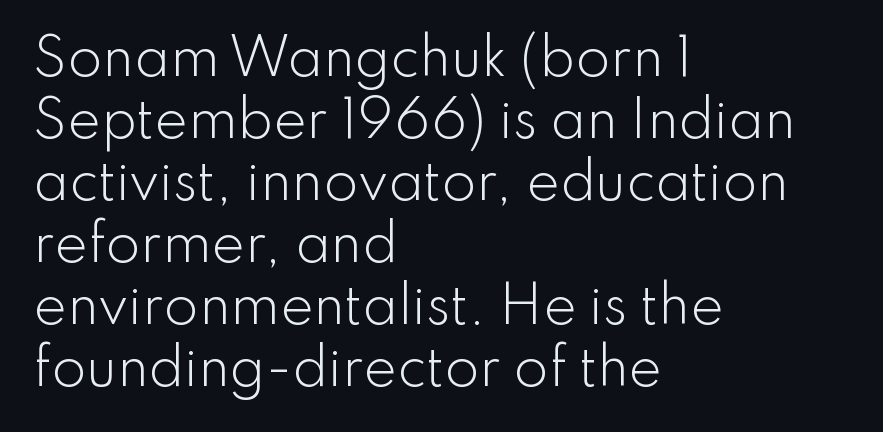
The image shows 50 px light sans-serif type, upright; set left-aligned, line spacing 1.24x, normal letter spacing, not underlined; low stroke contrast and a small x-height.
